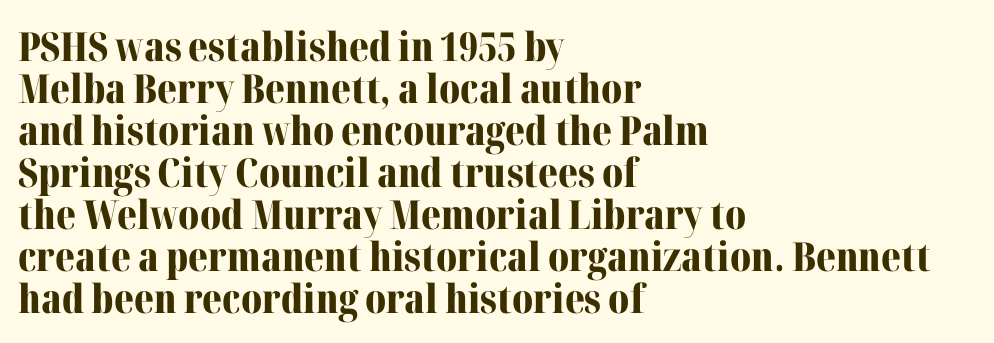
{"serif": "yes", "italic": "no", "bold": "yes", "weight": "bold", "width": "normal", "stroke_contrast": "medium", "x_height": "medium", "monospaced": "no", "underline": "no", "align": "left", "line_spacing": "tight", "line_spacing_ratio": 1.05, "letter_spacing": "normal", "letter_spacing_em": 0.0, "glyph_px": 40}
